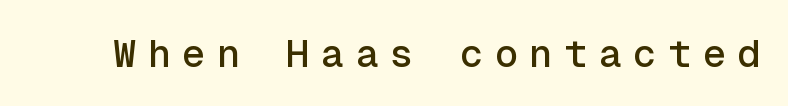
{"serif": "no", "italic": "no", "width": "normal", "x_height": "medium", "monospaced": "yes", "underline": "no", "letter_spacing": "wide", "letter_spacing_em": 0.29, "glyph_px": 39}
